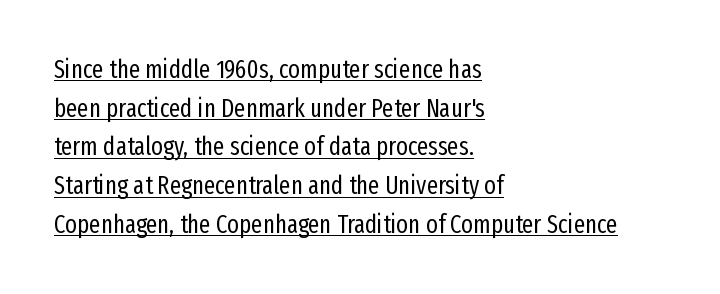
Q: Is the text bold? A: No.
Q: Is the text italic (slanted)? A: No, it is upright.
Q: Is the text underlined? A: Yes.
Q: How is the paragraph aligned? A: Left-aligned.
Q: Is the spacing between letters normal or unusually wide? A: Normal.
Q: Is the spacing between lines tight, normal or loose? A: Normal.
